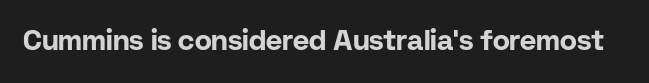
{"serif": "no", "italic": "no", "bold": "yes", "weight": "bold", "width": "normal", "stroke_contrast": "low", "x_height": "medium", "monospaced": "no", "underline": "no", "letter_spacing": "normal", "letter_spacing_em": 0.0, "glyph_px": 28}
